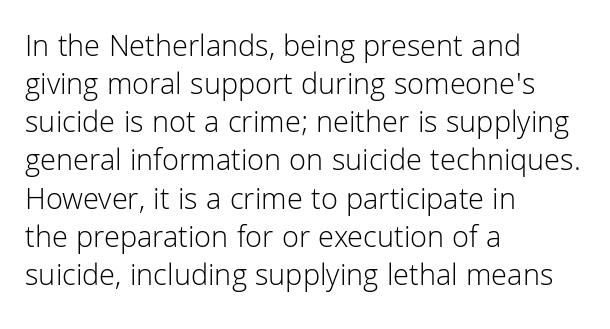
{"serif": "no", "italic": "no", "bold": "no", "weight": "light", "width": "normal", "stroke_contrast": "low", "x_height": "medium", "monospaced": "no", "underline": "no", "align": "left", "line_spacing_ratio": 1.23, "letter_spacing": "normal", "letter_spacing_em": 0.0, "glyph_px": 31}
